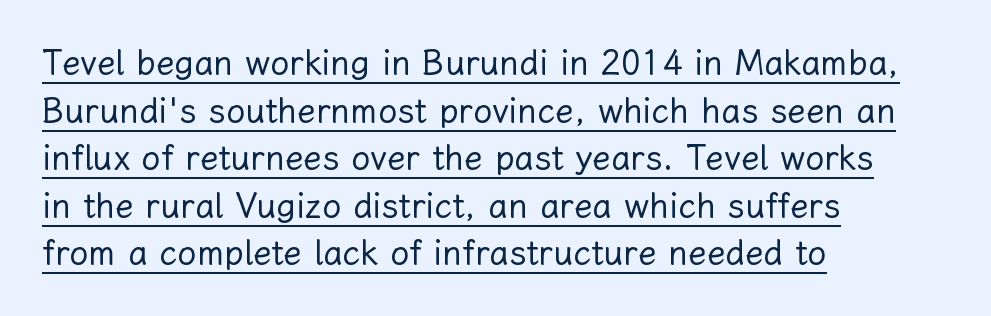
The image shows 34 px regular-weight type, upright; set left-aligned, normal line spacing (1.4x), normal letter spacing, underlined; low stroke contrast and a medium x-height.
